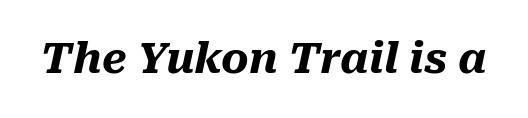
{"italic": "yes", "lean": "right", "slant_degrees": 10, "bold": "yes", "weight": "heavy", "width": "normal", "stroke_contrast": "medium", "x_height": "medium", "monospaced": "no", "underline": "no", "letter_spacing": "normal", "letter_spacing_em": 0.0, "glyph_px": 42}
